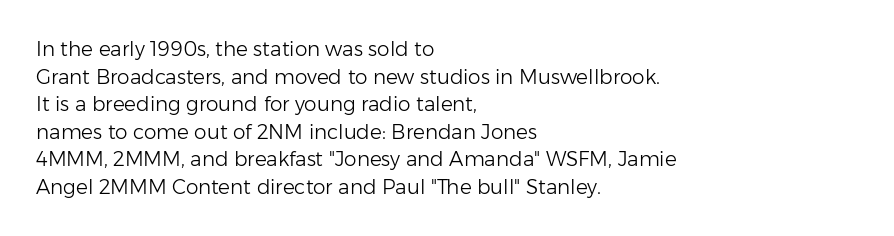
{"italic": "no", "bold": "no", "underline": "no", "align": "left", "line_spacing": "normal", "line_spacing_ratio": 1.38, "letter_spacing": "normal", "letter_spacing_em": 0.0, "glyph_px": 20}
